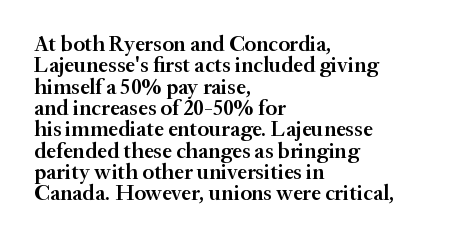
In terms of weight, the rendering is demibold, just under bold. Regarding leading, the lines here are crowded together. Has an underline been added? It has not. Caption: multi-line text, flush left, ragged right.
